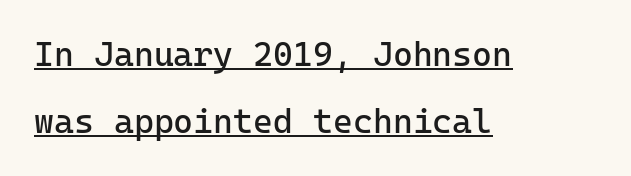
{"serif": "no", "italic": "no", "bold": "no", "weight": "regular", "width": "normal", "stroke_contrast": "low", "x_height": "medium", "monospaced": "yes", "underline": "yes", "align": "left", "line_spacing": "loose", "line_spacing_ratio": 1.98, "letter_spacing": "normal", "letter_spacing_em": 0.0, "glyph_px": 34}
